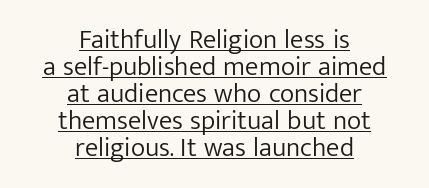
The image shows 27 px text type, upright; set centered, tight line spacing (1.0x), normal letter spacing, underlined.
